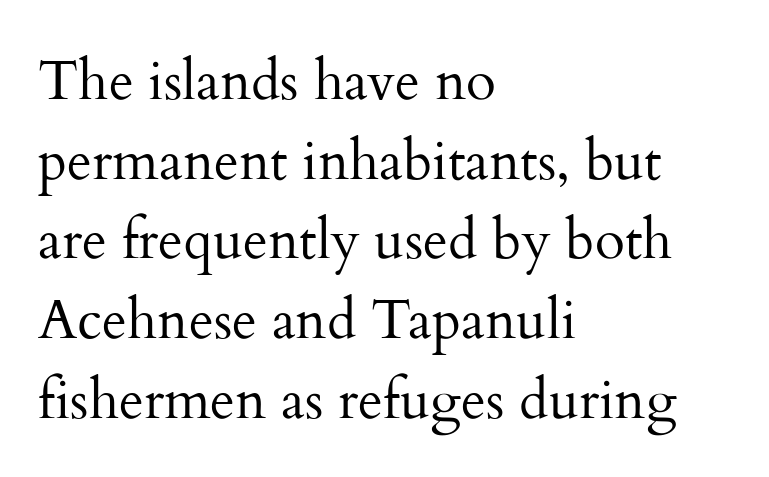
Q: Is the text bold? A: No.
Q: Is the text italic (slanted)? A: No, it is upright.
Q: Is the typeface a serif or a sans-serif typeface? A: Serif.
Q: Is the text underlined? A: No.
Q: How is the paragraph aligned? A: Left-aligned.
Q: Is the spacing between letters normal or unusually wide? A: Normal.
Q: Is the spacing between lines tight, normal or loose? A: Normal.
Q: Width (condensed, normal, or wide)? A: Normal.
Q: Stroke contrast? A: Medium.
Q: x-height? A: Small.
Q: Monospaced? A: No.
